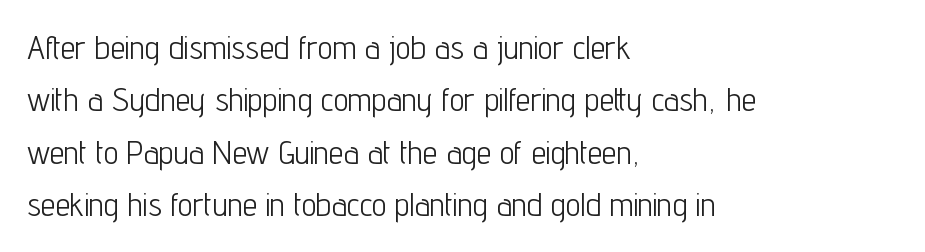
{"serif": "no", "italic": "no", "bold": "no", "weight": "light", "width": "condensed", "stroke_contrast": "low", "x_height": "medium", "monospaced": "no", "underline": "no", "align": "left", "line_spacing": "normal", "line_spacing_ratio": 1.59, "letter_spacing": "normal", "letter_spacing_em": 0.0, "glyph_px": 33}
